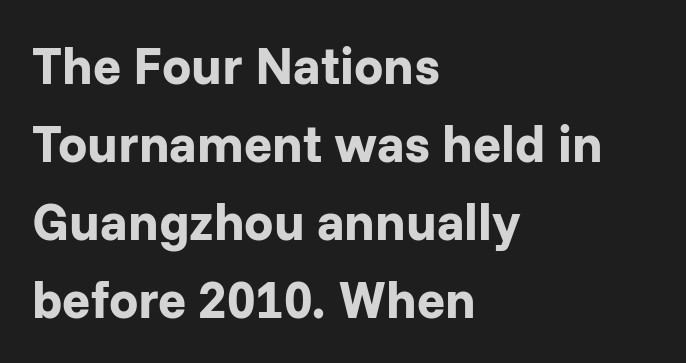
Clear beneath every line of the passage. These lines are composed in type without serifs. In terms of posture, this sample is upright. Set as a true bold cut, around the 700 mark.
